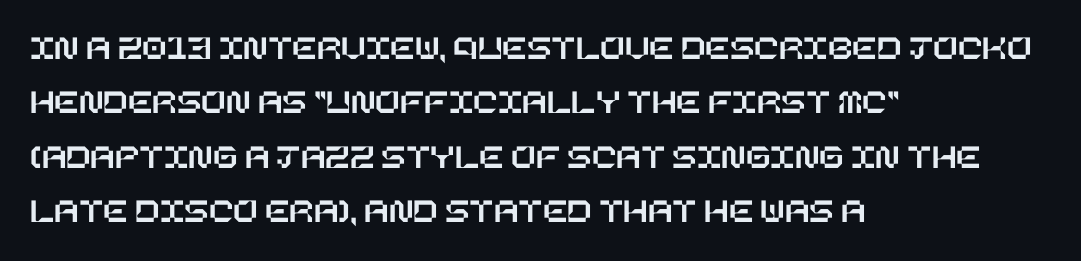
Q: Is the text italic (slanted)? A: No, it is upright.
Q: Is the text underlined? A: No.
Q: How is the paragraph aligned? A: Left-aligned.
Q: Is the spacing between letters normal or unusually wide? A: Normal.
Q: Is the spacing between lines tight, normal or loose? A: Normal.
Q: Width (condensed, normal, or wide)? A: Normal.
Q: Stroke contrast? A: Low.
Q: x-height? A: Large.
